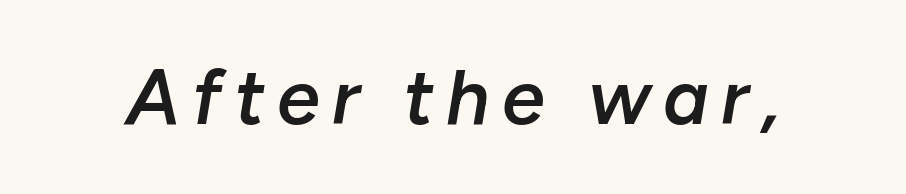
The image shows 77 px semibold type, italic (leaning right); set not underlined; low stroke contrast and a medium x-height.
